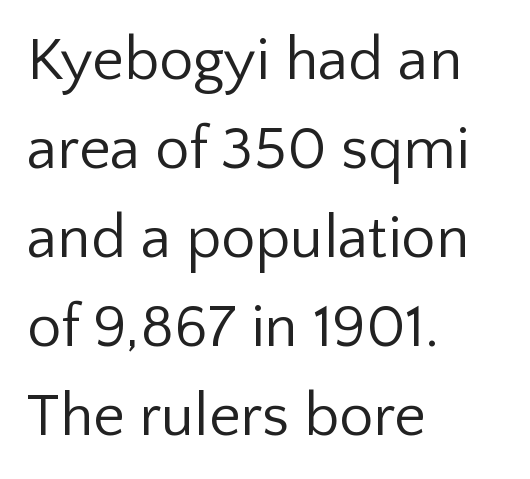
{"serif": "no", "italic": "no", "bold": "no", "weight": "regular", "width": "normal", "stroke_contrast": "low", "x_height": "medium", "monospaced": "no", "underline": "no", "align": "left", "line_spacing": "normal", "line_spacing_ratio": 1.46, "letter_spacing": "normal", "letter_spacing_em": 0.0, "glyph_px": 61}
